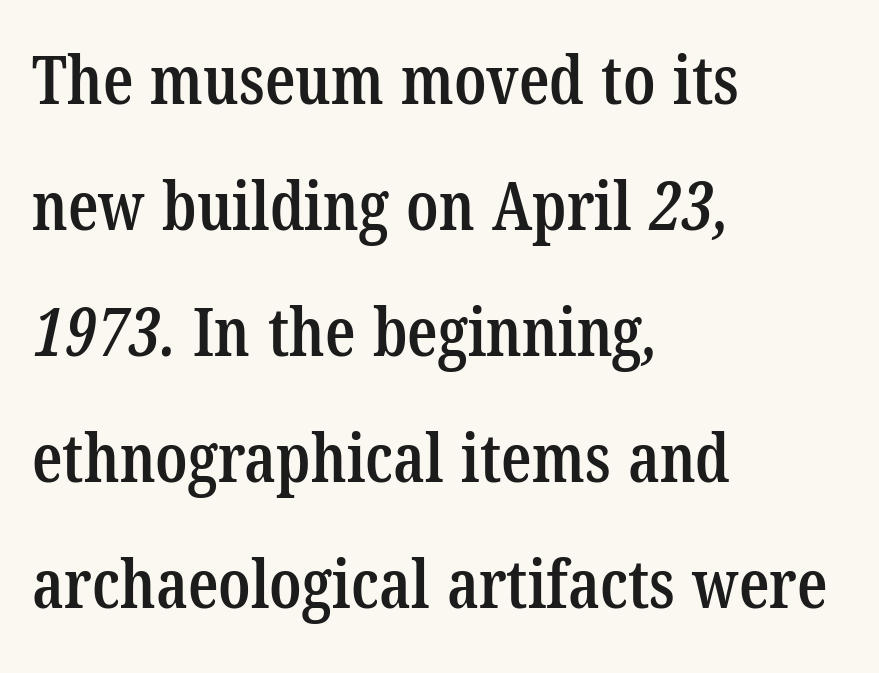
Q: Is the text bold? A: Semi-bold.
Q: Is the typeface a serif or a sans-serif typeface? A: Serif.
Q: Is the text underlined? A: No.
Q: How is the paragraph aligned? A: Left-aligned.
Q: Is the spacing between letters normal or unusually wide? A: Normal.
Q: Width (condensed, normal, or wide)? A: Condensed.
Q: Stroke contrast? A: Low.
Q: x-height? A: Medium.
Q: Monospaced? A: No.
